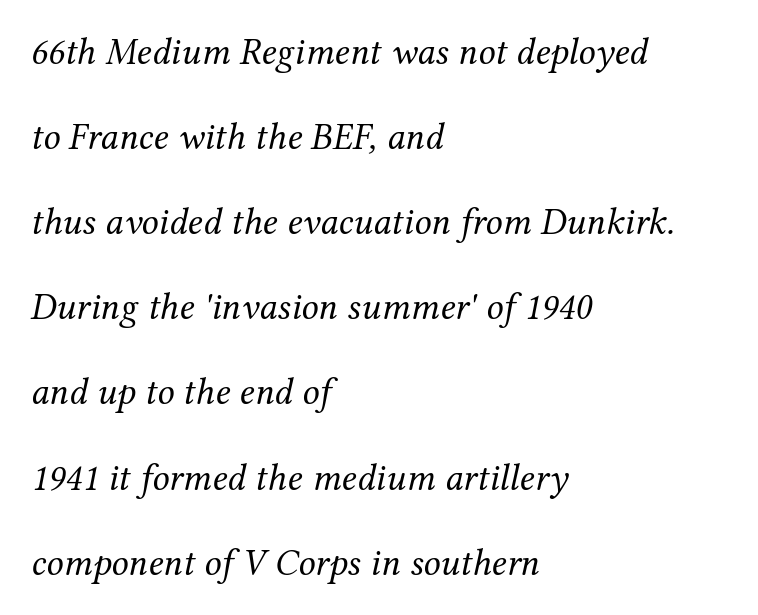
Q: Is the text bold? A: No.
Q: Is the text italic (slanted)? A: Yes, it leans right by about 12 degrees.
Q: Is the typeface a serif or a sans-serif typeface? A: Serif.
Q: Is the text underlined? A: No.
Q: How is the paragraph aligned? A: Left-aligned.
Q: Is the spacing between letters normal or unusually wide? A: Normal.
Q: Is the spacing between lines tight, normal or loose? A: Loose.
Q: Width (condensed, normal, or wide)? A: Normal.
Q: Stroke contrast? A: Medium.
Q: x-height? A: Medium.
Q: Monospaced? A: No.
